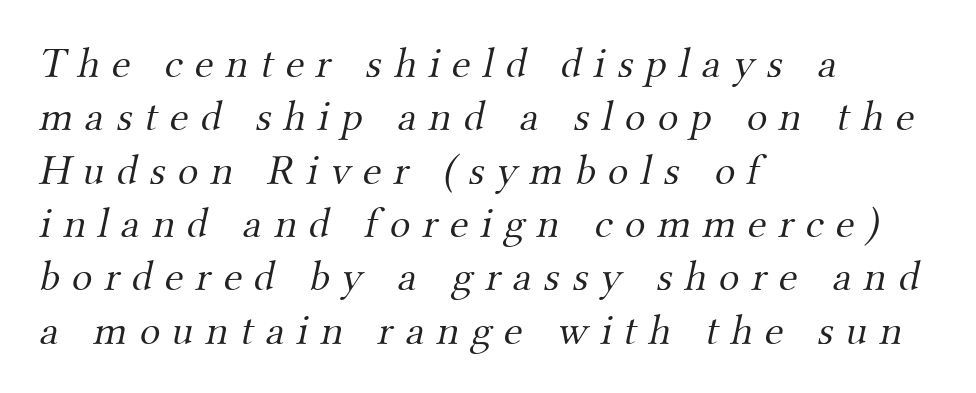
Q: Is the text bold? A: No.
Q: Is the typeface a serif or a sans-serif typeface? A: Serif.
Q: Is the text underlined? A: No.
Q: How is the paragraph aligned? A: Left-aligned.
Q: Is the spacing between letters normal or unusually wide? A: Unusually wide.
Q: Width (condensed, normal, or wide)? A: Normal.
Q: Stroke contrast? A: Medium.
Q: x-height? A: Small.
Q: Monospaced? A: No.
